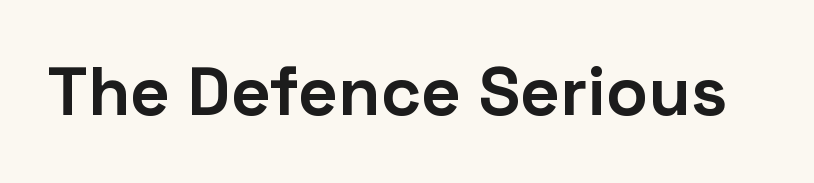
{"serif": "no", "italic": "no", "bold": "yes", "weight": "bold", "width": "normal", "stroke_contrast": "low", "x_height": "medium", "monospaced": "no", "underline": "no", "letter_spacing": "normal", "letter_spacing_em": 0.0, "glyph_px": 69}
